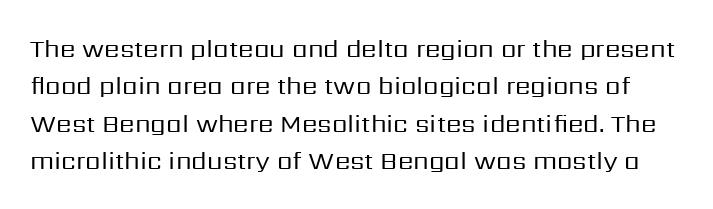
The image shows 25 px text type, upright; set normal line spacing (1.5x), normal letter spacing, not underlined.
